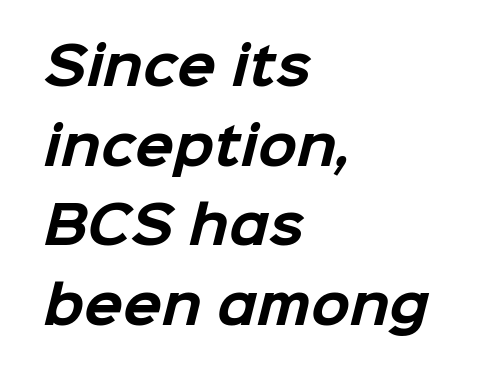
Q: Is the text bold? A: Yes.
Q: Is the typeface a serif or a sans-serif typeface? A: Sans-serif.
Q: Is the text underlined? A: No.
Q: How is the paragraph aligned? A: Left-aligned.
Q: Is the spacing between letters normal or unusually wide? A: Normal.
Q: Is the spacing between lines tight, normal or loose? A: Normal.
Q: Width (condensed, normal, or wide)? A: Normal.
Q: Stroke contrast? A: Low.
Q: x-height? A: Medium.
Q: Monospaced? A: No.
